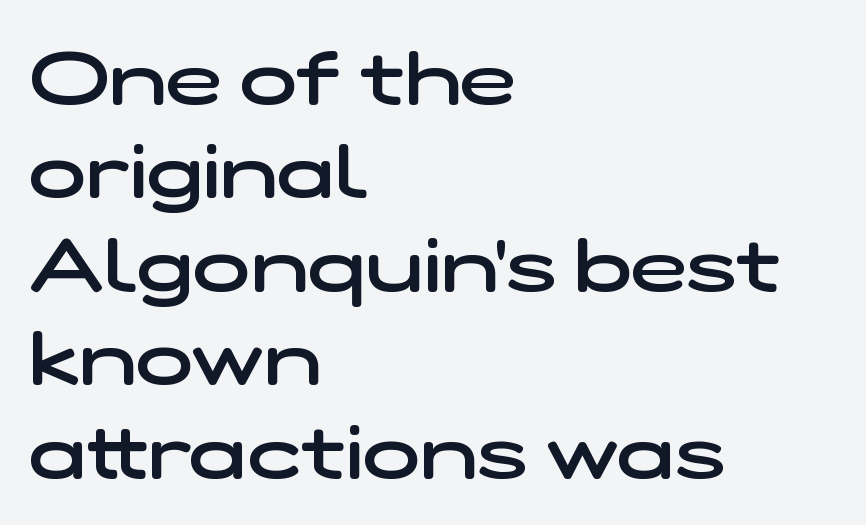
The image shows 76 px semibold, wide sans-serif type; set left-aligned, line spacing 1.23x, normal letter spacing, not underlined; low stroke contrast and a medium x-height.
